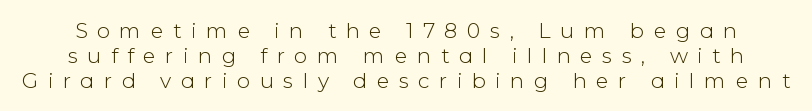
{"italic": "no", "bold": "no", "underline": "no", "line_spacing_ratio": 1.19, "letter_spacing": "wide", "letter_spacing_em": 0.45, "glyph_px": 21}
